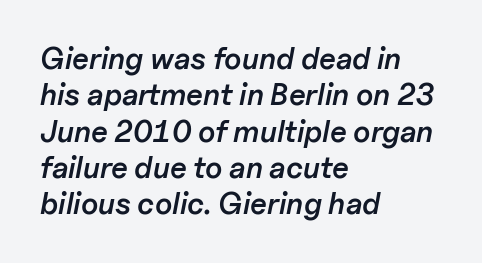
Q: Is the text bold? A: Semi-bold.
Q: Is the text italic (slanted)? A: Yes, it leans right by about 11 degrees.
Q: Is the text underlined? A: No.
Q: How is the paragraph aligned? A: Left-aligned.
Q: Is the spacing between letters normal or unusually wide? A: Normal.
Q: Width (condensed, normal, or wide)? A: Normal.
Q: Stroke contrast? A: Low.
Q: x-height? A: Medium.
Q: Monospaced? A: No.
